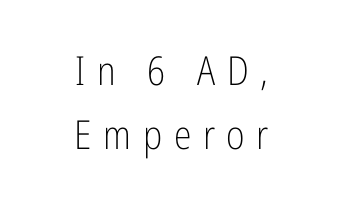
The image shows 40 px light, condensed sans-serif type, upright; set centered, normal line spacing (1.6x), unusually wide letter spacing (+0.29 em), not underlined; low stroke contrast and a medium x-height.
